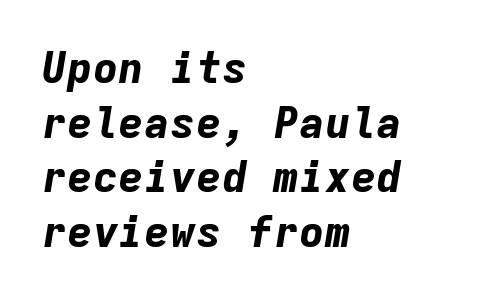
The image shows 43 px bold type, italic (leaning right), monospaced; set left-aligned, normal line spacing (1.27x), normal letter spacing, not underlined; low stroke contrast and a medium x-height.
